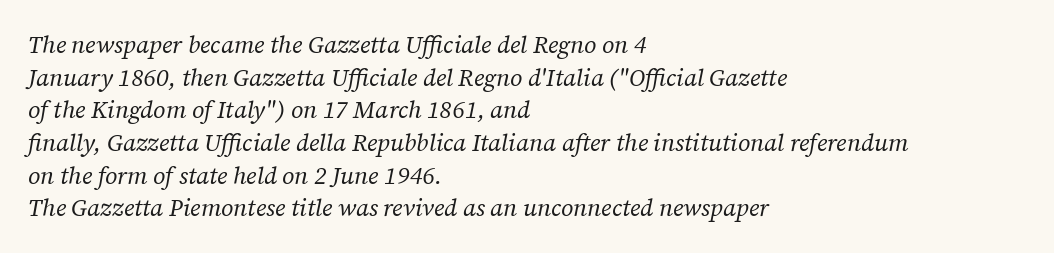
The image shows 24 px text type, italic (leaning right); set left-aligned, normal line spacing (1.36x), normal letter spacing, not underlined.
